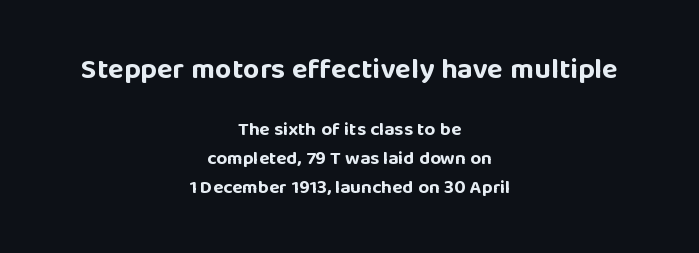
The block of text has a typical density, with ordinary space between rows. The face used here is proportionally spaced, like ordinary book or web type. There is no visible air inserted between adjacent glyphs. Bigger letters appear in the top chunk; the bottom chunk is reduced.
